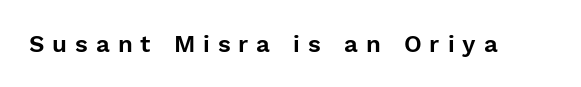
{"italic": "no", "underline": "no", "letter_spacing": "wide", "letter_spacing_em": 0.33, "glyph_px": 24}
